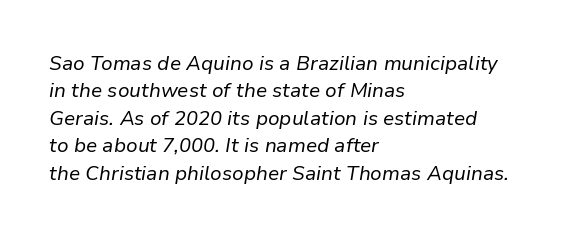
{"italic": "yes", "lean": "right", "slant_degrees": 9, "bold": "no", "underline": "no", "align": "left", "line_spacing": "normal", "line_spacing_ratio": 1.37, "letter_spacing": "normal", "letter_spacing_em": 0.0, "glyph_px": 20}
